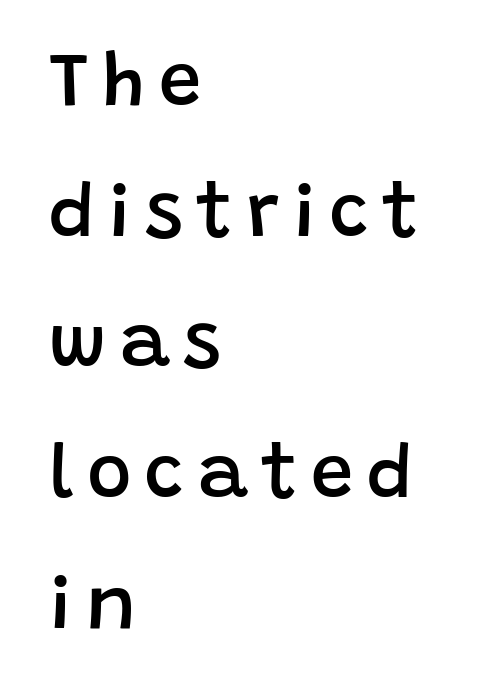
{"serif": "no", "italic": "no", "bold": "semi", "weight": "semibold", "width": "normal", "stroke_contrast": "low", "x_height": "large", "monospaced": "no", "underline": "no", "align": "left", "line_spacing_ratio": 1.72, "glyph_px": 76}
